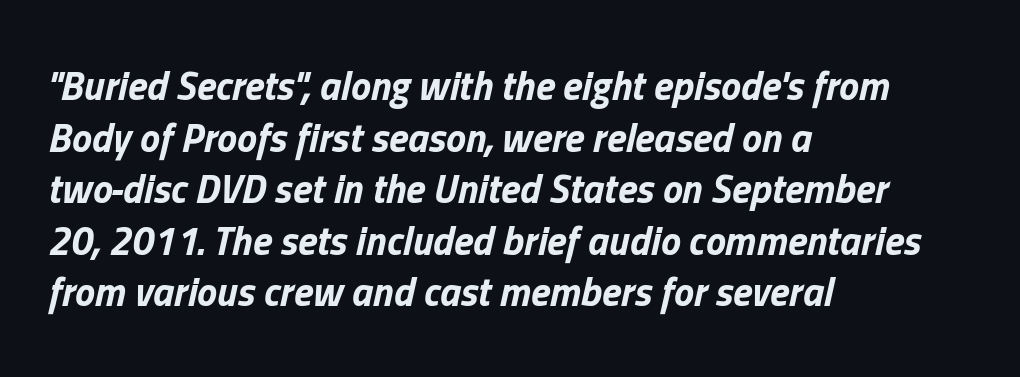
{"italic": "yes", "lean": "right", "slant_degrees": 13, "bold": "yes", "weight": "bold", "width": "normal", "stroke_contrast": "low", "x_height": "medium", "monospaced": "no", "underline": "no", "align": "left", "line_spacing": "normal", "line_spacing_ratio": 1.29, "letter_spacing": "normal", "letter_spacing_em": 0.0, "glyph_px": 40}
